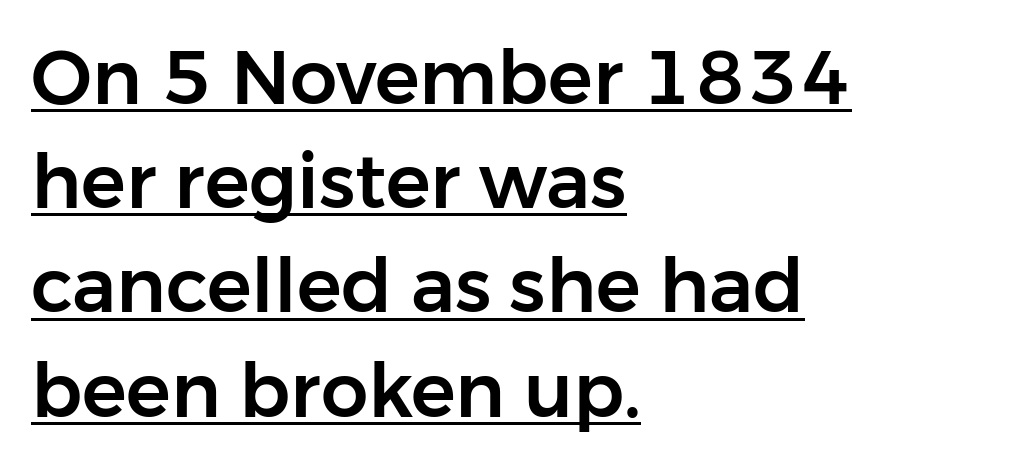
{"serif": "no", "italic": "no", "width": "normal", "stroke_contrast": "low", "x_height": "medium", "monospaced": "no", "underline": "yes", "align": "left", "line_spacing": "normal", "line_spacing_ratio": 1.39, "letter_spacing": "normal", "letter_spacing_em": 0.0, "glyph_px": 75}
